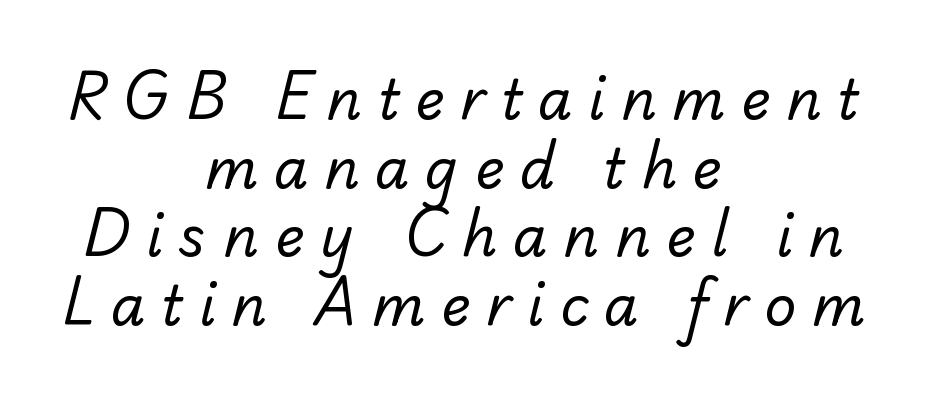
{"serif": "no", "bold": "no", "weight": "regular", "width": "normal", "stroke_contrast": "low", "x_height": "small", "monospaced": "no", "underline": "no", "align": "center", "line_spacing": "normal", "line_spacing_ratio": 1.25, "letter_spacing": "wide", "letter_spacing_em": 0.29, "glyph_px": 55}
